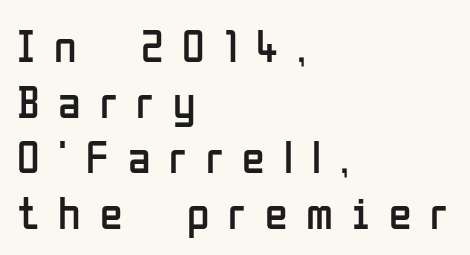
The image shows 46 px regular-weight, condensed sans-serif type, upright; set left-aligned, line spacing 1.21x, unusually wide letter spacing (+0.41 em), not underlined; low stroke contrast and a medium x-height.
